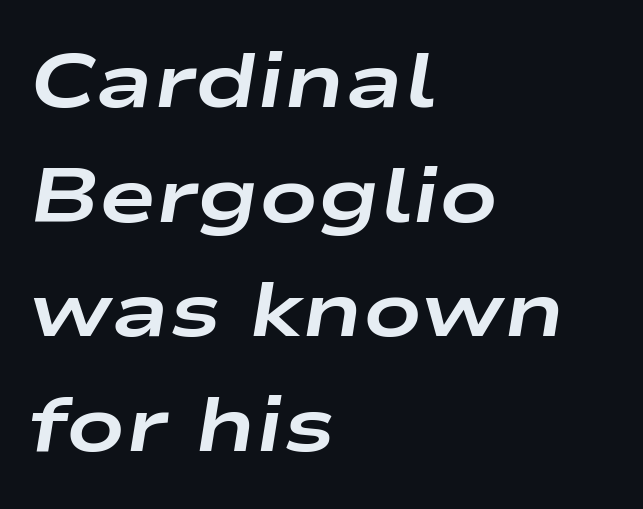
The image shows 77 px bold, wide type, italic (leaning right); set left-aligned, normal line spacing (1.49x), normal letter spacing, not underlined; low stroke contrast and a medium x-height.
